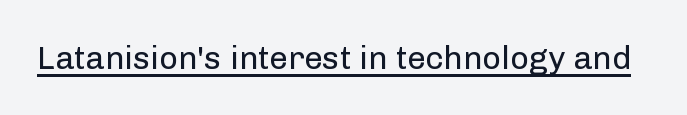
Unlike a traditional serif, this face leaves its strokes unadorned. Letters have the restrained weight of plain body copy at most. Students, note that the glyphs here touch the page at normal intervals. This is the regular roman posture of the typeface.
